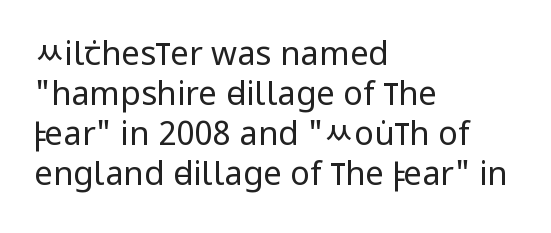
What kind of face is this? One without serifs — a sans. Character widths vary here, with narrow letters taking less room than wide ones. This is the regular roman posture of the typeface. Is the block centered? No — it sits flush against the left margin. What stands out about the letter spacing? Nothing — it is the standard amount.
